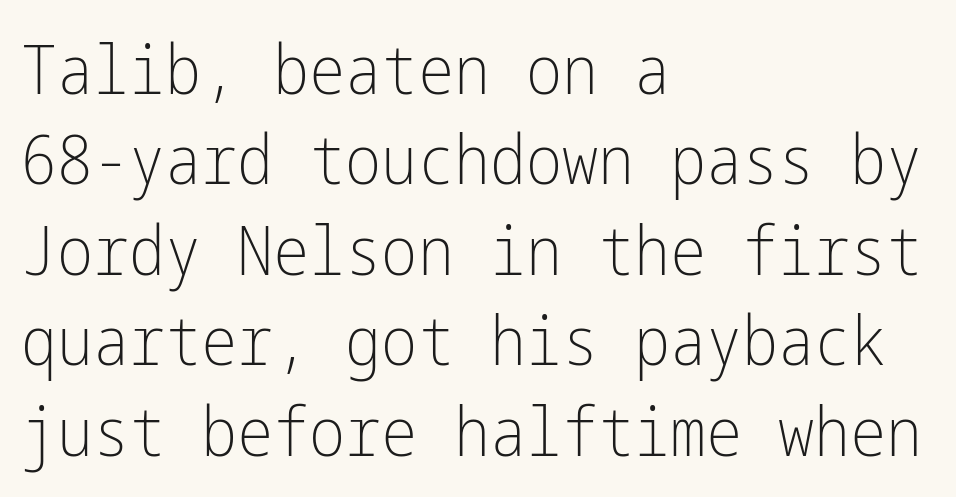
Stems here are at most as thick as an everyday book face. A clean baseline with only descenders dipping below it. Default kerning and tracking; the words read as compact shapes. The type sits square on the baseline with zero lean. The vertical gap from one line to the next is medium. This sample is left-justified, so line endings fall wherever the words run out.
